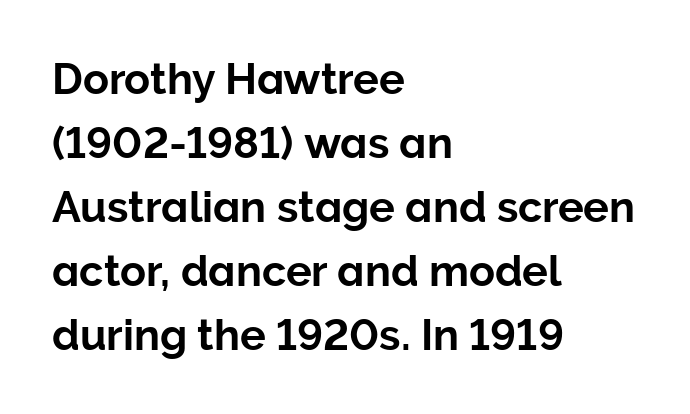
{"serif": "no", "italic": "no", "width": "normal", "stroke_contrast": "low", "x_height": "medium", "monospaced": "no", "underline": "no", "align": "left", "line_spacing": "normal", "line_spacing_ratio": 1.49, "letter_spacing": "normal", "letter_spacing_em": 0.0, "glyph_px": 43}
